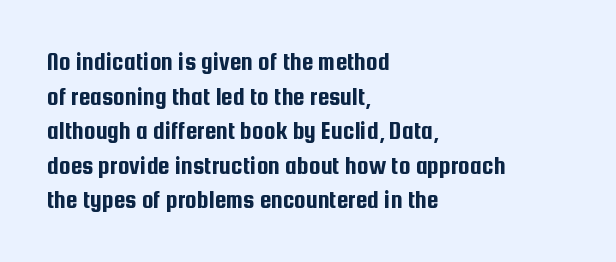
{"italic": "no", "underline": "no", "align": "left", "line_spacing": "normal", "line_spacing_ratio": 1.33, "letter_spacing": "normal", "letter_spacing_em": 0.0, "glyph_px": 26}
